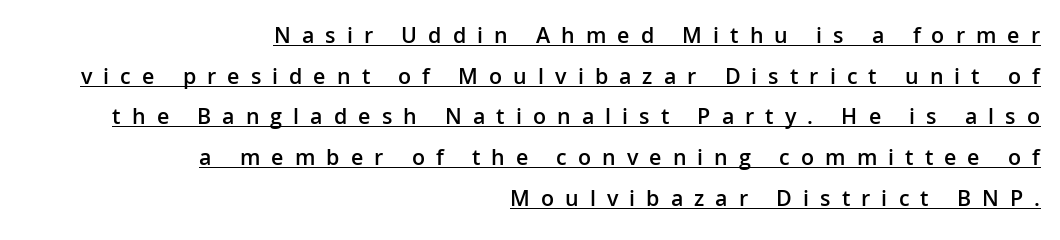
The paragraph shown leans on its right margin. Decoration check: the copy is underlined. Letter spacing: wide. These lines were composed using upright roman letters. Heft: intermediate — a semibold.
